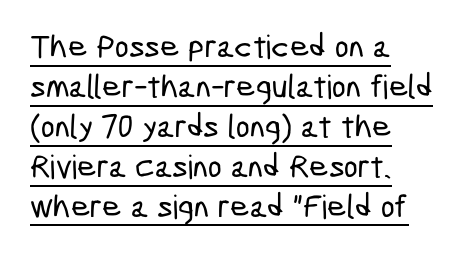
Q: Is the typeface a serif or a sans-serif typeface? A: Sans-serif.
Q: Is the text underlined? A: Yes.
Q: How is the paragraph aligned? A: Left-aligned.
Q: Is the spacing between letters normal or unusually wide? A: Normal.
Q: Width (condensed, normal, or wide)? A: Condensed.
Q: Stroke contrast? A: Low.
Q: x-height? A: Medium.
Q: Monospaced? A: No.
